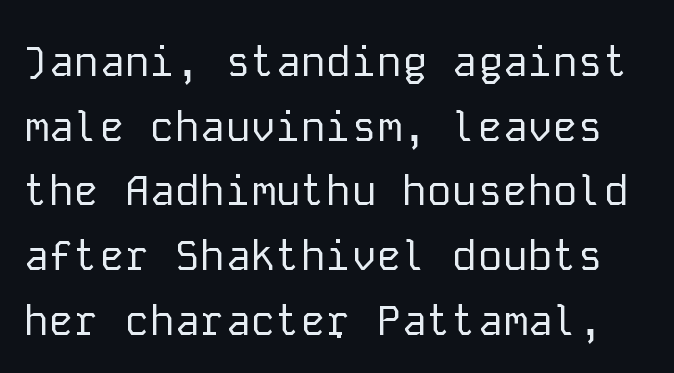
Q: Is the text bold? A: No.
Q: Is the text italic (slanted)? A: No, it is upright.
Q: Is the typeface a serif or a sans-serif typeface? A: Sans-serif.
Q: Is the text underlined? A: No.
Q: Is the spacing between letters normal or unusually wide? A: Normal.
Q: Is the spacing between lines tight, normal or loose? A: Normal.
Q: Width (condensed, normal, or wide)? A: Normal.
Q: Stroke contrast? A: Low.
Q: x-height? A: Medium.
Q: Monospaced? A: Yes.
